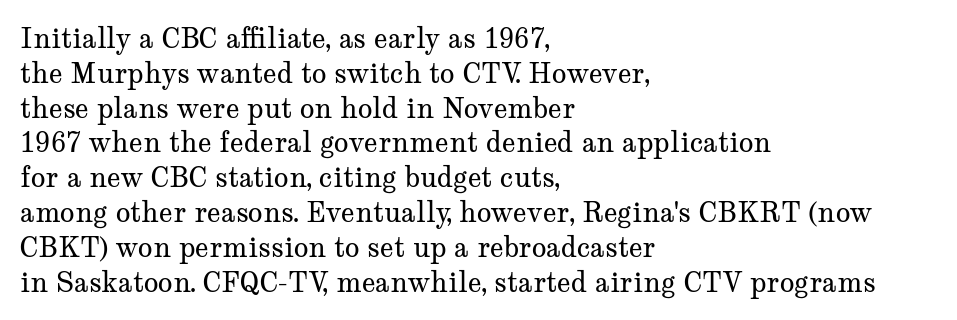
The image shows 27 px text type, upright; set left-aligned, normal line spacing (1.29x), normal letter spacing, not underlined.
